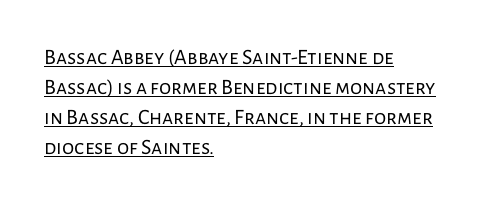
Stroke thickness stays within the range of a standard reading face or lighter. Words appear dense and cohesive because spacing is normal. Every word sits above its own underline. Normally led — the rows are evenly, conventionally spaced. The rendering anchors every line to the left-hand side.
